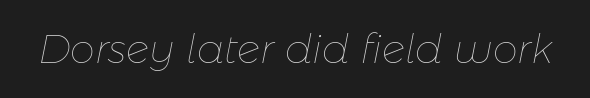
Heaviness? Minimal to ordinary, like unemphasized prose. The passage shown is typed in a proportional face where columns would drift. Honestly, there is no underline to notice here at all. Emphasis-style slanted type is in use. Each word holds together tightly as a unit, with standard inter-letter gaps.
